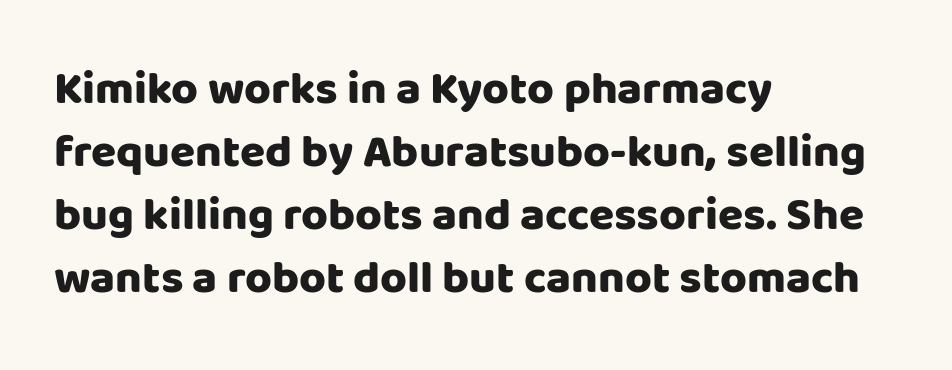
{"serif": "no", "italic": "no", "bold": "yes", "weight": "heavy", "width": "normal", "stroke_contrast": "low", "x_height": "large", "monospaced": "no", "underline": "no", "align": "left", "line_spacing": "normal", "line_spacing_ratio": 1.37, "letter_spacing": "normal", "letter_spacing_em": 0.0, "glyph_px": 46}
